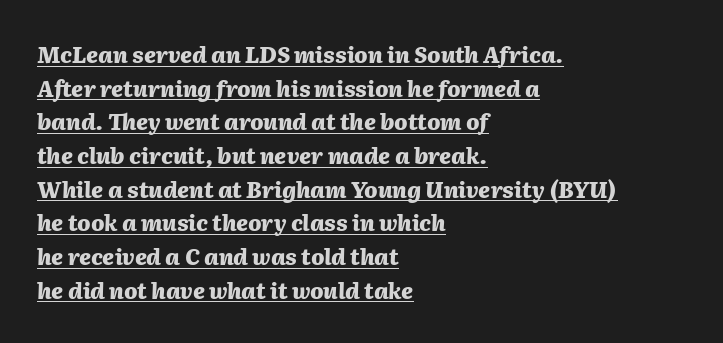
Q: Is the text bold? A: Yes.
Q: Is the text italic (slanted)? A: Yes, it leans right by about 2 degrees.
Q: Is the text underlined? A: Yes.
Q: How is the paragraph aligned? A: Left-aligned.
Q: Is the spacing between letters normal or unusually wide? A: Normal.
Q: Is the spacing between lines tight, normal or loose? A: Normal.
